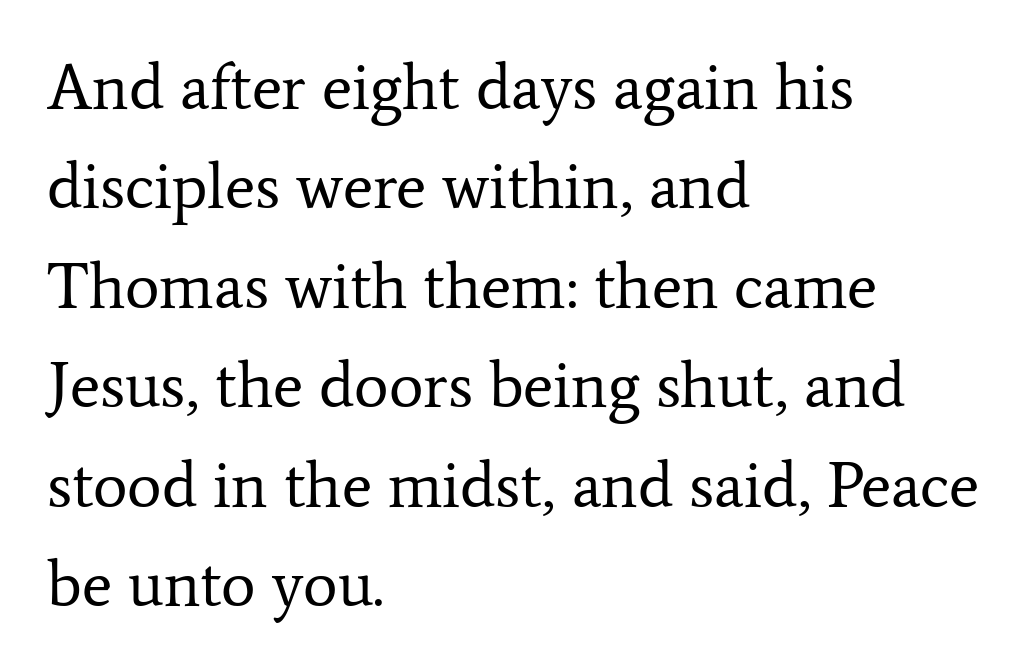
Type style note: has serifs. The rendering uses a moderate line-height, typical for paragraphs. This sample is left-justified, so line endings fall wherever the words run out. Weight: not bold — regular or lighter.
